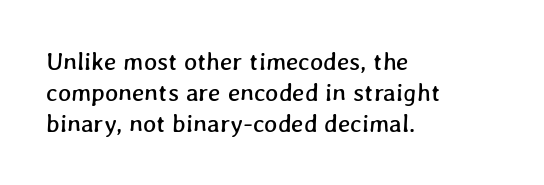
{"underline": "no", "align": "left", "line_spacing": "normal", "line_spacing_ratio": 1.25, "letter_spacing": "normal", "letter_spacing_em": 0.0, "glyph_px": 25}
